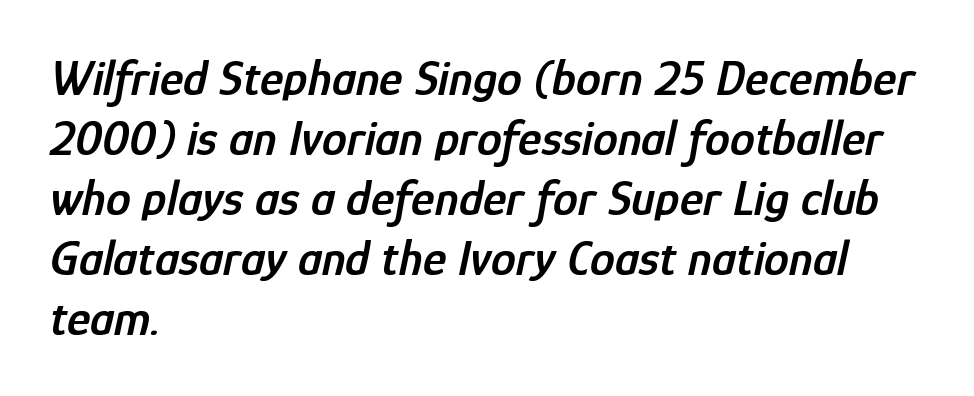
{"italic": "yes", "lean": "right", "slant_degrees": 12, "bold": "semi", "weight": "semibold", "width": "condensed", "stroke_contrast": "low", "x_height": "medium", "monospaced": "no", "underline": "no", "align": "left", "line_spacing_ratio": 1.2, "letter_spacing": "normal", "letter_spacing_em": 0.0, "glyph_px": 50}
